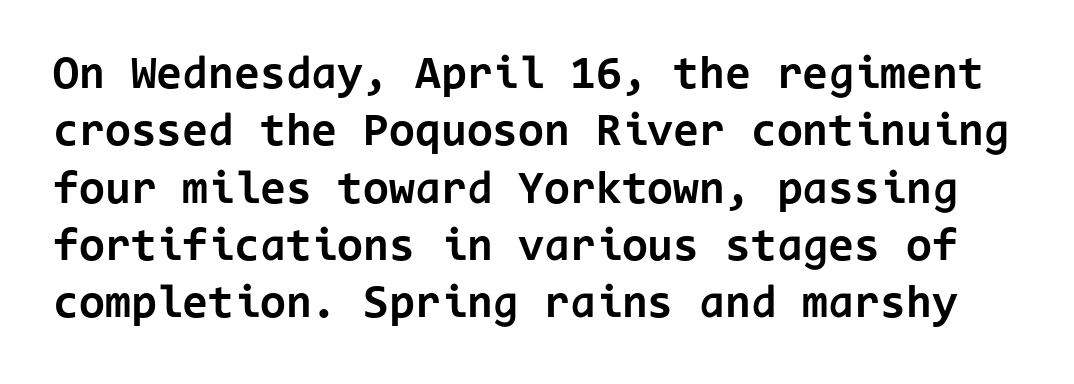
Q: Is the text bold? A: Yes.
Q: Is the text italic (slanted)? A: No, it is upright.
Q: Is the typeface a serif or a sans-serif typeface? A: Sans-serif.
Q: Is the text underlined? A: No.
Q: Is the spacing between letters normal or unusually wide? A: Normal.
Q: Width (condensed, normal, or wide)? A: Normal.
Q: Stroke contrast? A: Low.
Q: x-height? A: Medium.
Q: Monospaced? A: Yes.
